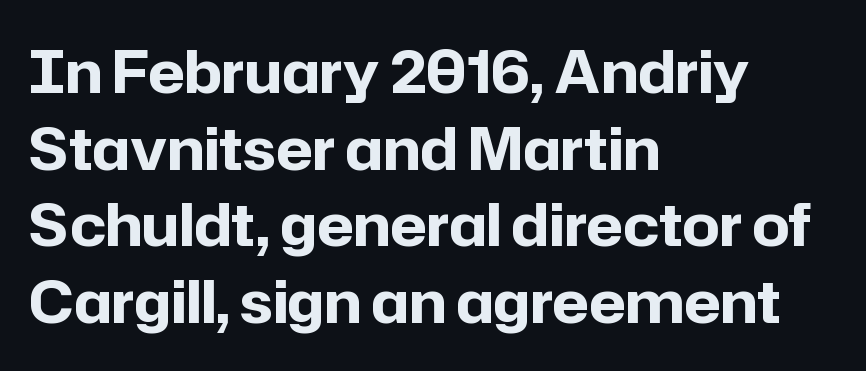
Set as a true bold cut, around the 700 mark. Plain, unruled lines of type. Varying glyph widths throughout — classic text-font behaviour. The face used here is a sans, in the tradition of grotesques and geometrics.
